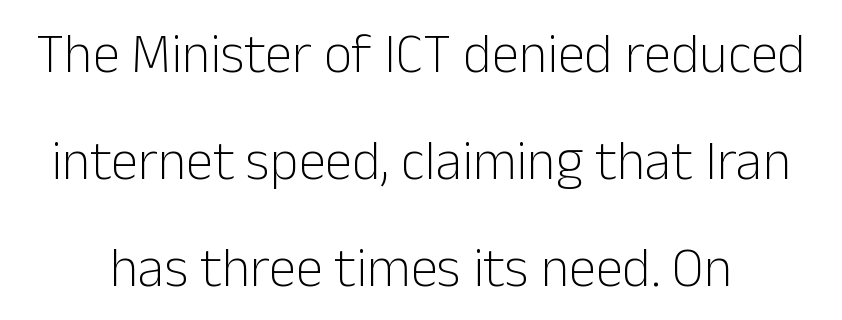
The image shows 55 px light sans-serif type, upright; set loose line spacing (1.95x), normal letter spacing, not underlined; low stroke contrast and a medium x-height.
